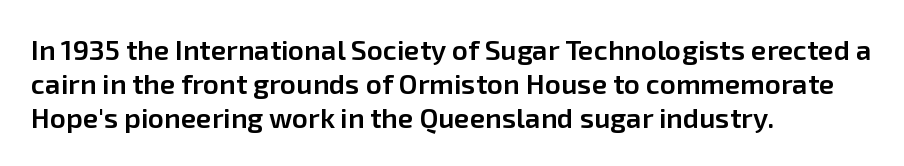
Q: Is the text bold? A: Semi-bold.
Q: Is the text italic (slanted)? A: No, it is upright.
Q: Is the typeface a serif or a sans-serif typeface? A: Sans-serif.
Q: Is the text underlined? A: No.
Q: How is the paragraph aligned? A: Left-aligned.
Q: Is the spacing between letters normal or unusually wide? A: Normal.
Q: Width (condensed, normal, or wide)? A: Normal.
Q: Stroke contrast? A: Low.
Q: x-height? A: Medium.
Q: Monospaced? A: No.
